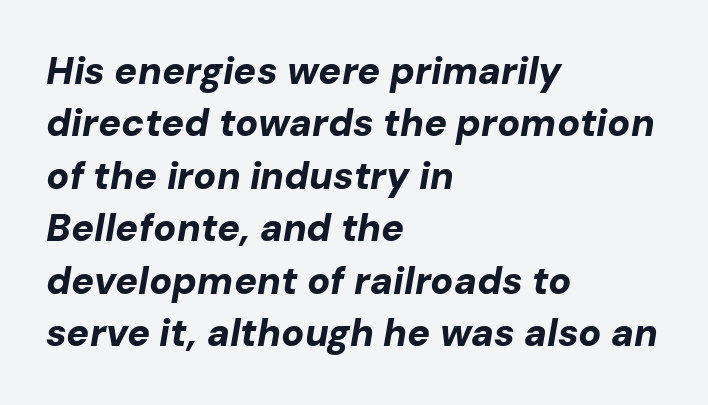
Is the type bold? Yes — the strokes are clearly thick and heavy. Would a proofreader flag this as italicized? Yes. Character widths vary here, with narrow letters taking less room than wide ones. No word sits above an underline. One glance says typical: line gaps are just what's usual.
